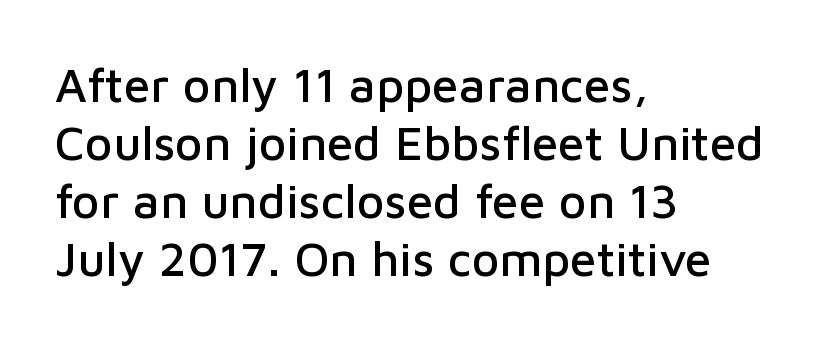
Ordinary non-slanted type is in use. Letterform terminals end flat and unadorned throughout the passage. The passage shown is typed in a proportional face where columns would drift. Here the glyphs are tracked normally, forming tight word shapes. Only glyphs here, with clear space below each row.
